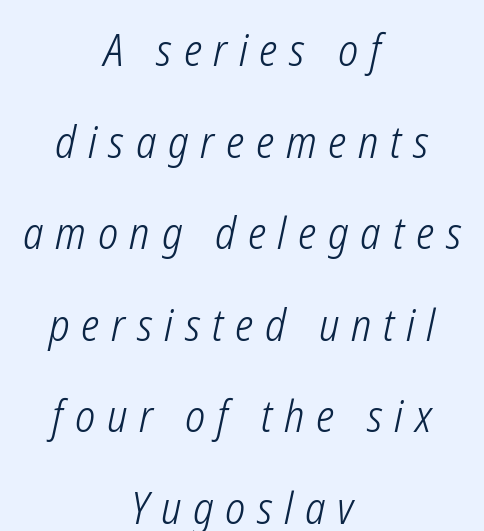
Q: Is the text bold? A: No.
Q: Is the text italic (slanted)? A: Yes, it leans right by about 12 degrees.
Q: Is the text underlined? A: No.
Q: How is the paragraph aligned? A: Centered.
Q: Is the spacing between letters normal or unusually wide? A: Unusually wide.
Q: Is the spacing between lines tight, normal or loose? A: Loose.
Q: Width (condensed, normal, or wide)? A: Condensed.
Q: Stroke contrast? A: Low.
Q: x-height? A: Medium.
Q: Monospaced? A: No.
